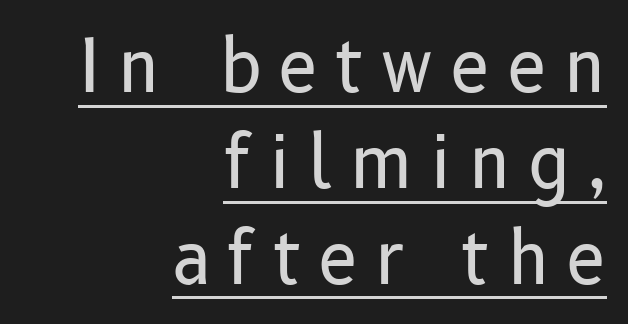
The characters are drawn with everyday or finer stroke widths. Honestly, the underline is the first thing you notice here. Regarding serifs, this sample does without them. These lines were composed using upright roman letters. Characters follow at a spacing far wider than the type designer built in. The designer left line spacing at the default.
